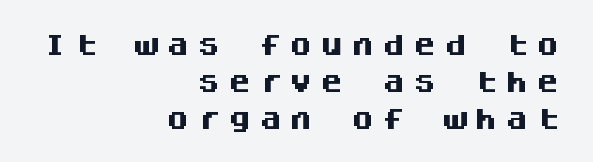
The image shows 23 px bold type, upright; set right-aligned, normal line spacing (1.61x), unusually wide letter spacing (+0.34 em), not underlined.
